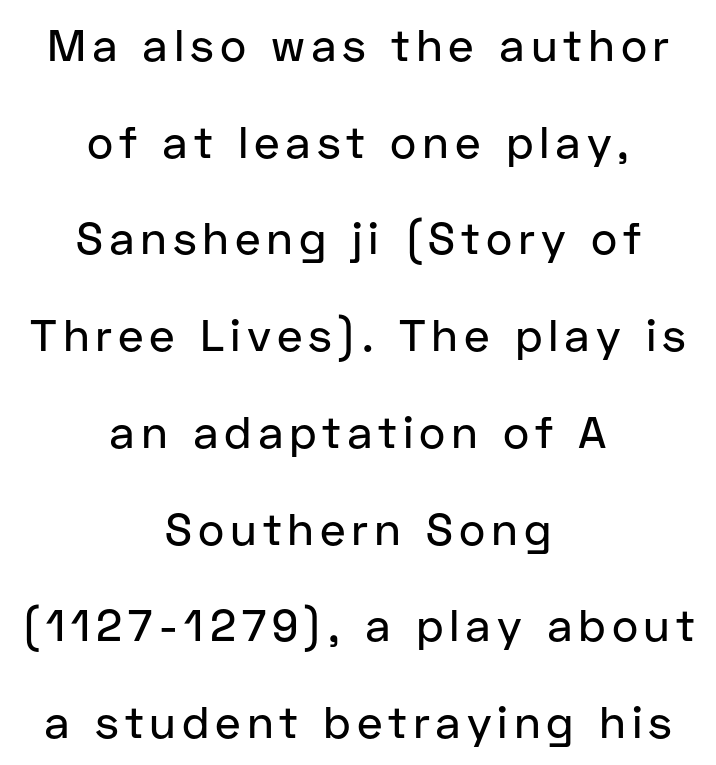
{"serif": "no", "italic": "no", "width": "normal", "stroke_contrast": "low", "x_height": "medium", "monospaced": "no", "underline": "no", "align": "center", "line_spacing": "loose", "line_spacing_ratio": 2.15, "glyph_px": 45}
